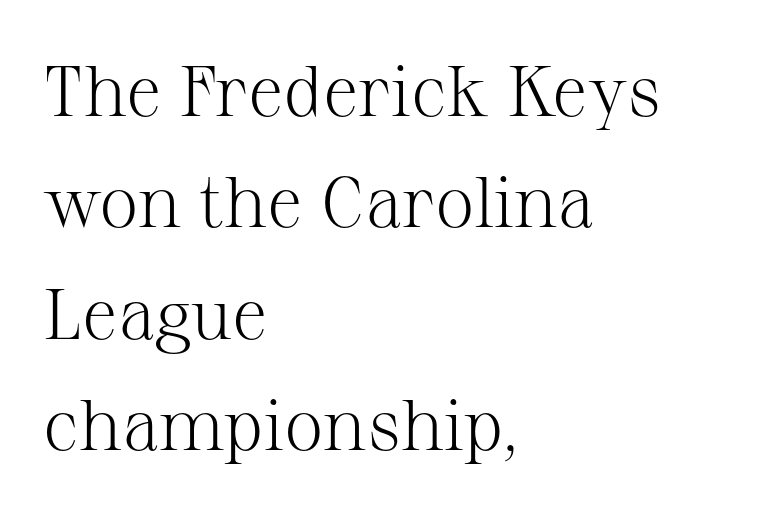
{"serif": "yes", "italic": "no", "bold": "no", "weight": "light", "width": "normal", "stroke_contrast": "medium", "x_height": "medium", "monospaced": "no", "underline": "no", "align": "left", "line_spacing": "normal", "line_spacing_ratio": 1.57, "letter_spacing": "normal", "letter_spacing_em": 0.0, "glyph_px": 71}
